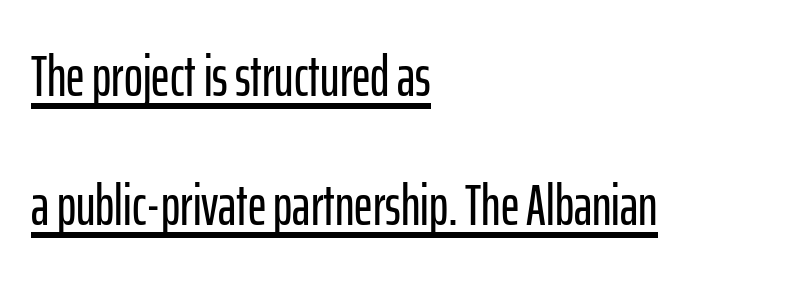
Q: Is the text italic (slanted)? A: No, it is upright.
Q: Is the typeface a serif or a sans-serif typeface? A: Sans-serif.
Q: Is the text underlined? A: Yes.
Q: How is the paragraph aligned? A: Left-aligned.
Q: Is the spacing between letters normal or unusually wide? A: Normal.
Q: Is the spacing between lines tight, normal or loose? A: Loose.
Q: Width (condensed, normal, or wide)? A: Condensed.
Q: Stroke contrast? A: Low.
Q: x-height? A: Medium.
Q: Monospaced? A: No.
